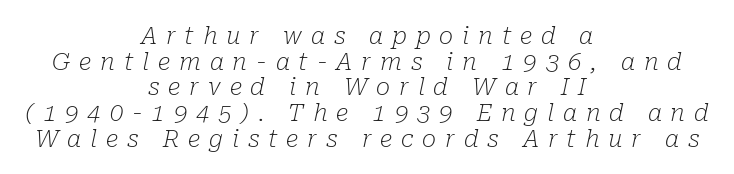
Q: Is the text bold? A: No.
Q: Is the text italic (slanted)? A: Yes, it leans right by about 10 degrees.
Q: Is the text underlined? A: No.
Q: How is the paragraph aligned? A: Centered.
Q: Is the spacing between letters normal or unusually wide? A: Unusually wide.
Q: Is the spacing between lines tight, normal or loose? A: Tight.
